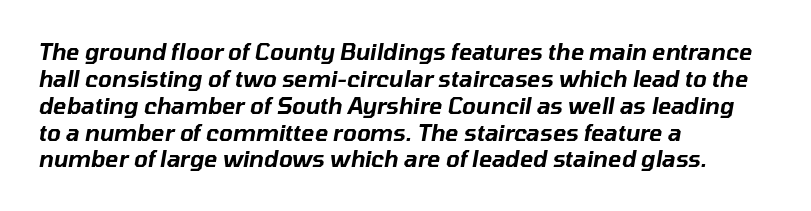
Q: Is the text italic (slanted)? A: Yes, it leans right by about 10 degrees.
Q: Is the text underlined? A: No.
Q: How is the paragraph aligned? A: Left-aligned.
Q: Is the spacing between letters normal or unusually wide? A: Normal.
